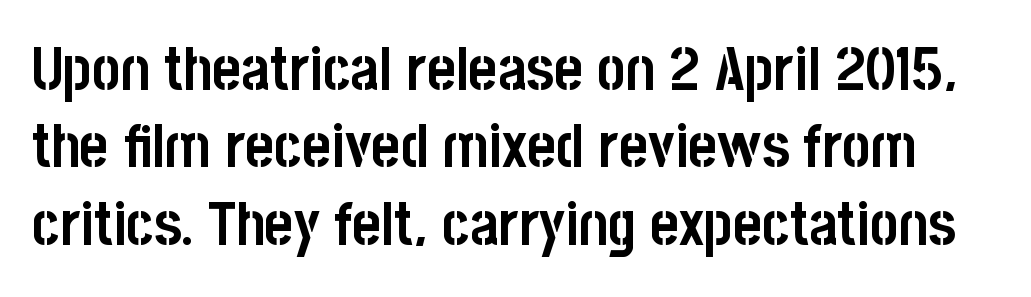
{"serif": "no", "italic": "no", "bold": "yes", "weight": "semibold", "width": "condensed", "stroke_contrast": "low", "x_height": "large", "monospaced": "no", "underline": "no", "line_spacing": "normal", "line_spacing_ratio": 1.27, "letter_spacing": "normal", "letter_spacing_em": 0.0, "glyph_px": 61}
